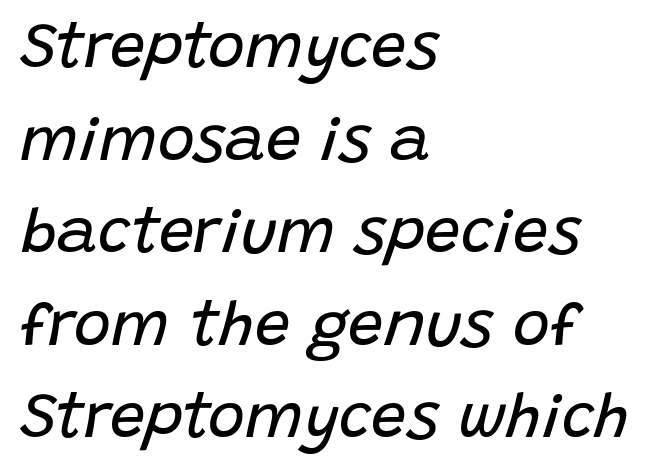
The image shows 63 px regular-weight type, italic (leaning right); set left-aligned, normal line spacing (1.47x), normal letter spacing, not underlined; low stroke contrast and a large x-height.
